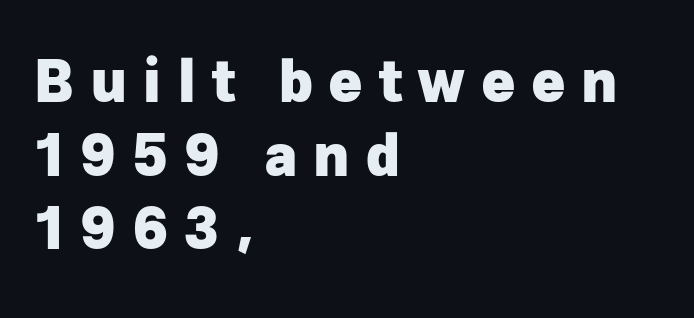
Spacing between characters has been opened up far beyond the box default. Check under the words: just untouched page. The rendering uses natural spacing where letterforms have individual widths. Serifs: no, the terminals of the letterforms are clean. Regular leading.
